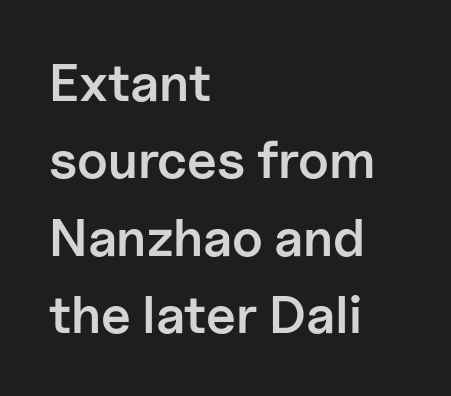
The image shows 53 px semibold sans-serif type, upright; set left-aligned, normal line spacing (1.46x), normal letter spacing, not underlined; low stroke contrast and a medium x-height.
